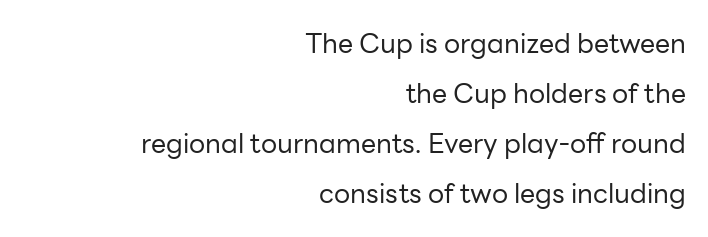
The image shows 27 px text type, upright; set right-aligned, line spacing 1.85x, normal letter spacing, not underlined.
